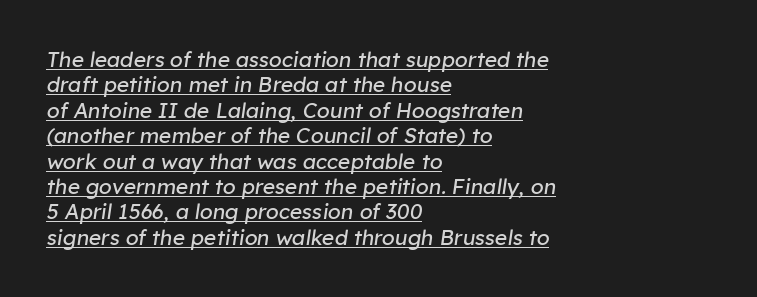
Glyph-to-glyph distance matches everyday printed text. A student would call this left alignment; a typographer would say flush left, rag right. This is not heavy type; no bold has been used. The font's italic variant was chosen for this text. Has an underline been added? It has.
